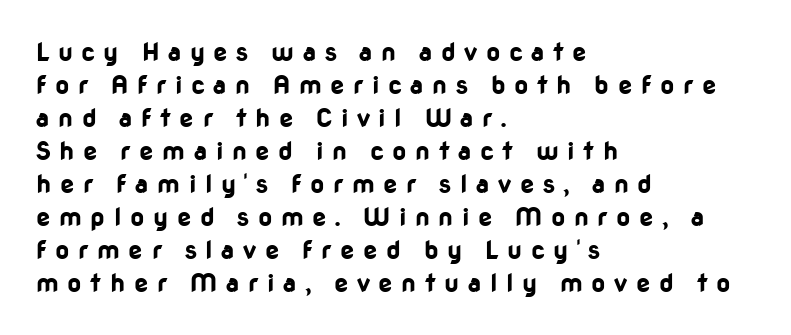
Q: Is the text bold? A: Yes.
Q: Is the text italic (slanted)? A: No, it is upright.
Q: Is the text underlined? A: No.
Q: How is the paragraph aligned? A: Left-aligned.
Q: Is the spacing between letters normal or unusually wide? A: Unusually wide.
Q: Is the spacing between lines tight, normal or loose? A: Normal.
